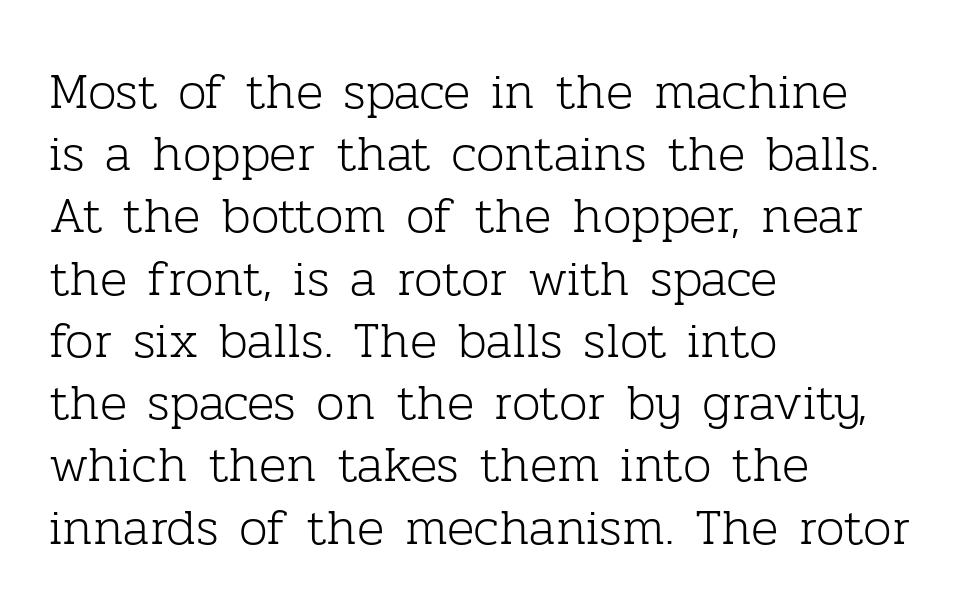
Unmarked baselines from the first word to the last. Varying glyph widths throughout — classic text-font behaviour. Line starts are locked; line ends wander. The rendering keeps characters at their native spacing. No italicization has been applied; the sample stays upright.
